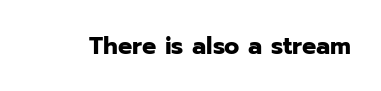
The image shows 25 px bold type, upright; set normal letter spacing, not underlined.
